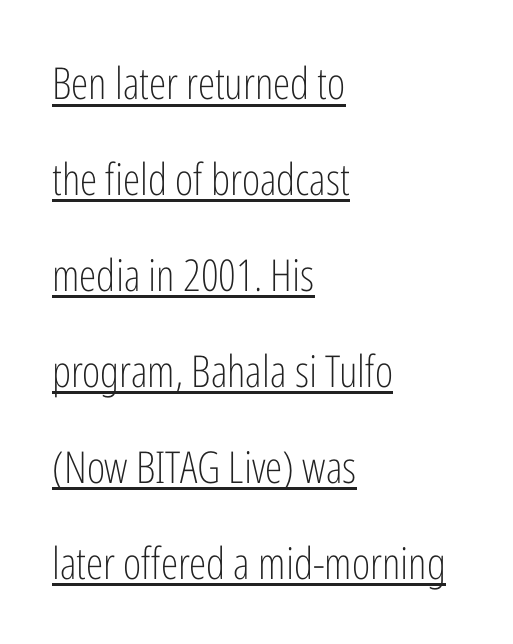
A typographer would call this underscored text. Vertical strokes here are truly vertical. Whoever set this chose breathing room over compactness in the vertical rhythm. Typographically, this falls in the sans-serif category. Which margin do the lines hug? The left one — the right edge is uneven.
